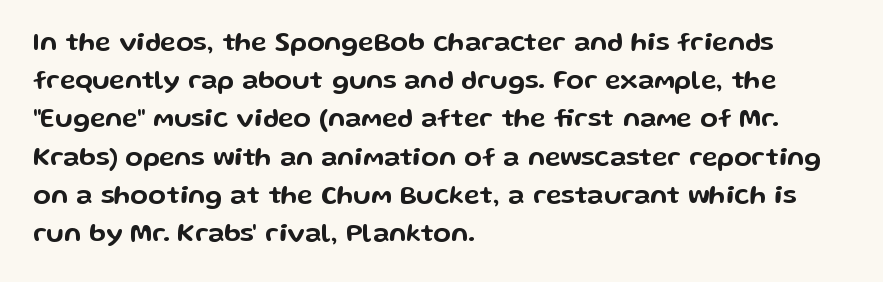
Q: Is the text italic (slanted)? A: No, it is upright.
Q: Is the text underlined? A: No.
Q: How is the paragraph aligned? A: Left-aligned.
Q: Is the spacing between letters normal or unusually wide? A: Normal.
Q: Is the spacing between lines tight, normal or loose? A: Normal.
